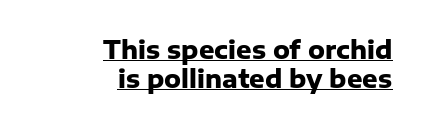
Q: Is the text bold? A: Yes.
Q: Is the text italic (slanted)? A: No, it is upright.
Q: Is the text underlined? A: Yes.
Q: How is the paragraph aligned? A: Right-aligned.
Q: Is the spacing between letters normal or unusually wide? A: Normal.
